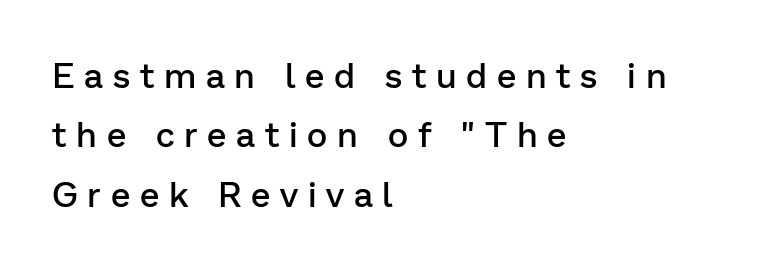
Notice how the passage keeps a crisp vertical edge on the left only. Every character sits straight up, as roman type does. What weight is shown? A semibold, between regular and bold. This is sans-serif lettering, the kind often seen on screens and signage. This sample has the flowing, uneven cadence of proportional lettering.
